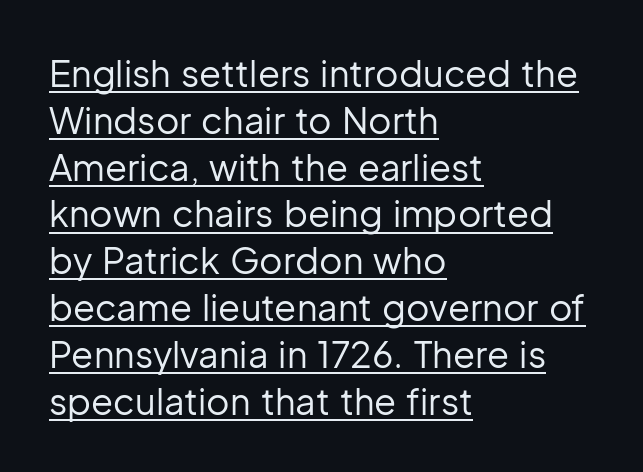
You can tell it's not italic because the verticals are truly vertical. Letters have the restrained weight of plain body copy at most. This is underlined copy, the kind a proofreader might mark for attention. The passage is arranged the way most books set body copy — flush left.
